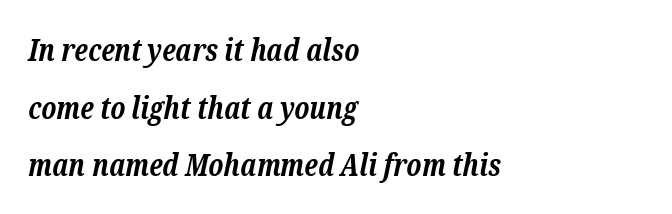
{"serif": "yes", "italic": "yes", "lean": "right", "slant_degrees": 12, "bold": "yes", "weight": "bold", "width": "normal", "stroke_contrast": "low", "x_height": "medium", "monospaced": "no", "underline": "no", "align": "left", "line_spacing": "loose", "line_spacing_ratio": 1.92, "letter_spacing": "normal", "letter_spacing_em": 0.0, "glyph_px": 30}
